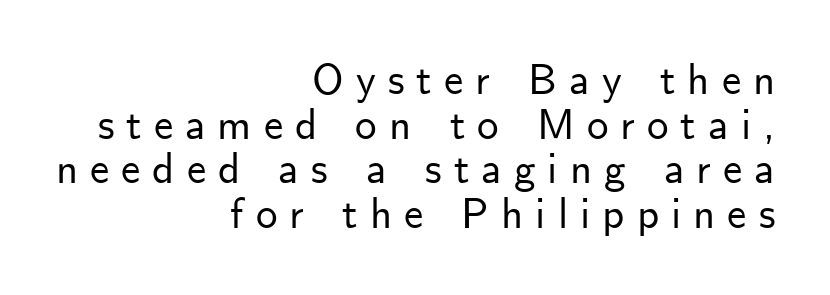
Think of a printed novel: that variable character pitch is what you see here. The type family on display is of the sans-serif kind. These lines stack with their right ends in a neat column. This sample uses an upright cut, with every glyph sitting square on the baseline. Students, observe: this is what under-led, compact text looks like. Descenders are the only things crossing below the line.
